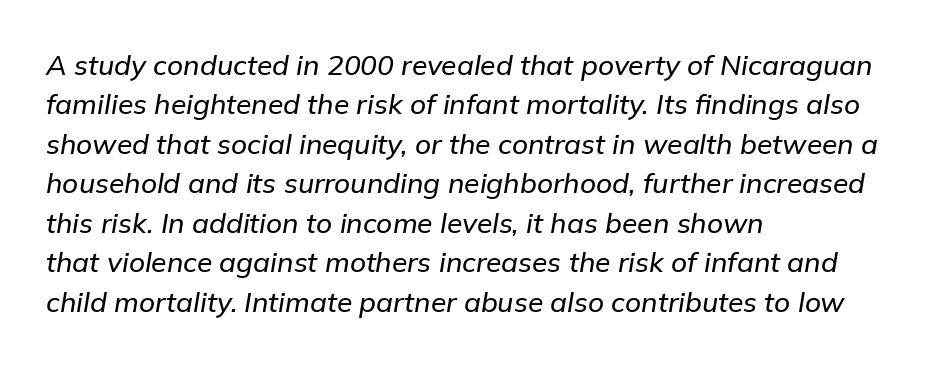
{"italic": "yes", "lean": "right", "slant_degrees": 9, "width": "normal", "stroke_contrast": "low", "x_height": "medium", "monospaced": "no", "underline": "no", "align": "left", "line_spacing": "normal", "line_spacing_ratio": 1.41, "letter_spacing": "normal", "letter_spacing_em": 0.0, "glyph_px": 28}
